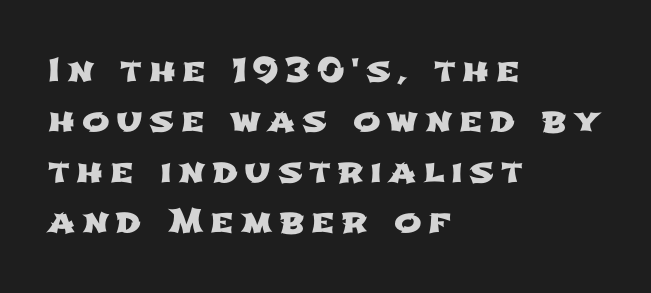
Compared with typical body copy, the letter spacing here is much looser. Descenders hang freely into open space. In terms of letterform style, serifs are entirely absent. This block has exactly the height ordinary leading produces. Do the characters align in a grid? No, the font is proportional.
